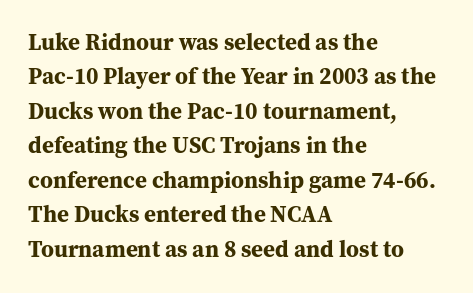
The image shows 23 px bold type, upright; set left-aligned, normal line spacing (1.5x), normal letter spacing, not underlined.
